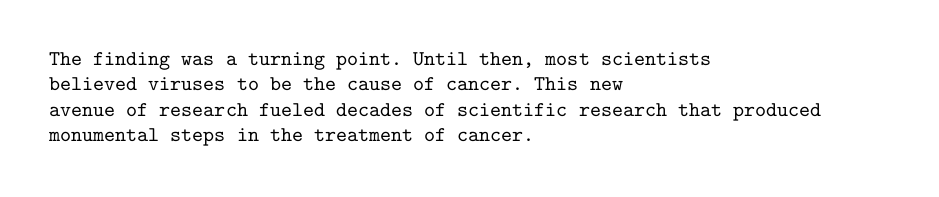
The image shows 21 px text type, upright; set left-aligned, line spacing 1.21x, normal letter spacing, not underlined.
